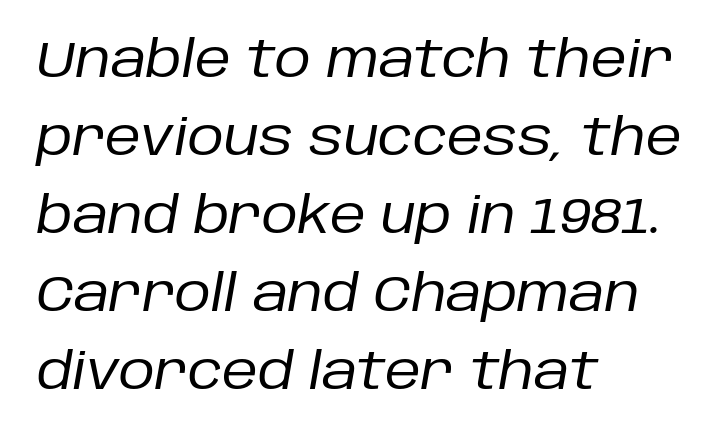
The image shows 50 px regular-weight type, italic (leaning right); set left-aligned, normal line spacing (1.56x), normal letter spacing, not underlined; low stroke contrast and a large x-height.
